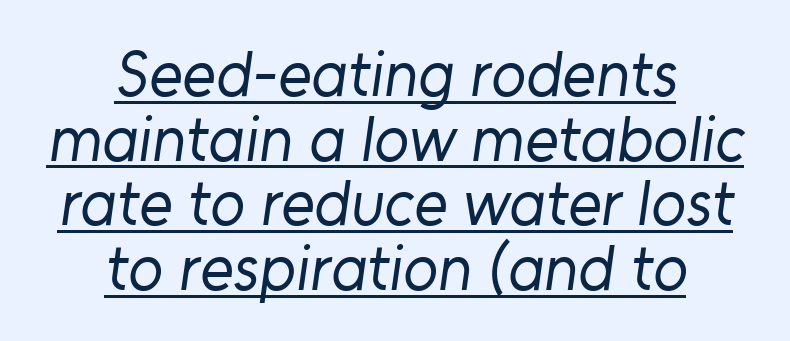
The line-height multiplier appears low, near solid setting. Each letter's strokes conclude bluntly, with no projecting serifs. Between one letter and the next there's only the usual sliver of space. Do the characters align in a grid? No, the font is proportional. A rule runs beneath these lines of type.
